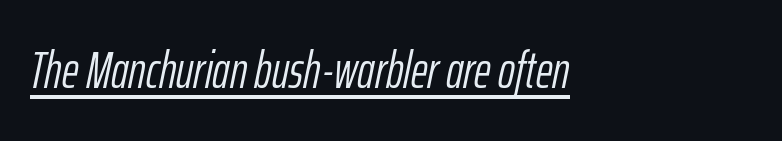
Q: Is the text bold? A: No.
Q: Is the text italic (slanted)? A: Yes, it leans right by about 12 degrees.
Q: Is the text underlined? A: Yes.
Q: How is the paragraph aligned? A: Left-aligned.
Q: Is the spacing between letters normal or unusually wide? A: Normal.
Q: Width (condensed, normal, or wide)? A: Condensed.
Q: Stroke contrast? A: Low.
Q: x-height? A: Medium.
Q: Monospaced? A: No.
